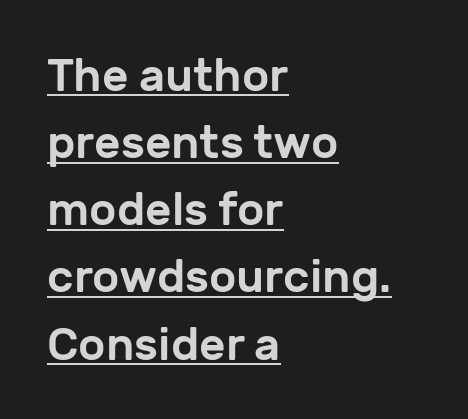
Q: Is the text italic (slanted)? A: No, it is upright.
Q: Is the typeface a serif or a sans-serif typeface? A: Sans-serif.
Q: Is the text underlined? A: Yes.
Q: How is the paragraph aligned? A: Left-aligned.
Q: Is the spacing between letters normal or unusually wide? A: Normal.
Q: Is the spacing between lines tight, normal or loose? A: Normal.
Q: Width (condensed, normal, or wide)? A: Normal.
Q: Stroke contrast? A: Low.
Q: x-height? A: Medium.
Q: Monospaced? A: No.
